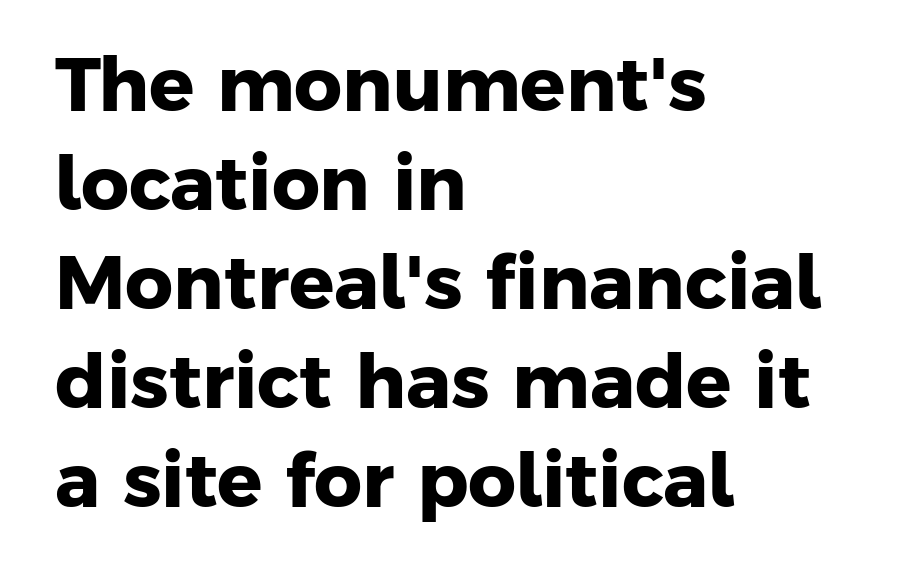
{"serif": "no", "bold": "yes", "weight": "heavy", "width": "normal", "stroke_contrast": "low", "x_height": "medium", "monospaced": "no", "underline": "no", "align": "left", "line_spacing": "normal", "line_spacing_ratio": 1.32, "letter_spacing": "normal", "letter_spacing_em": 0.0, "glyph_px": 75}
